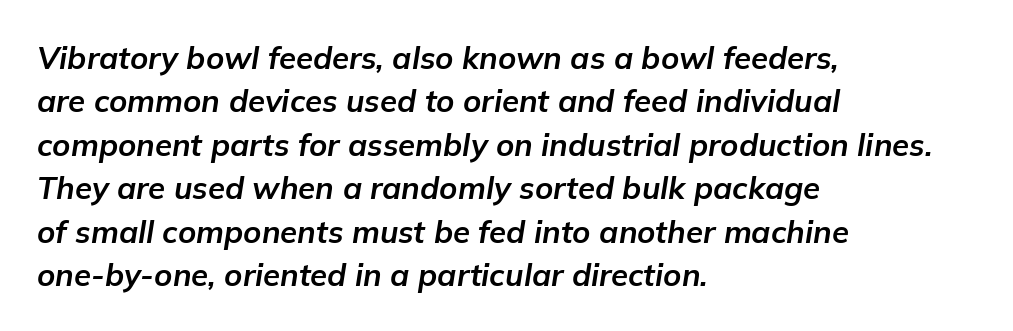
Looks like regular typesetting: each glyph gets only the width it needs. Heft: maximum for text — a bold. This rendering features lettering with no underline. The typography opts for an oblique posture over an upright one. Each word holds together tightly as a unit, with standard inter-letter gaps.
